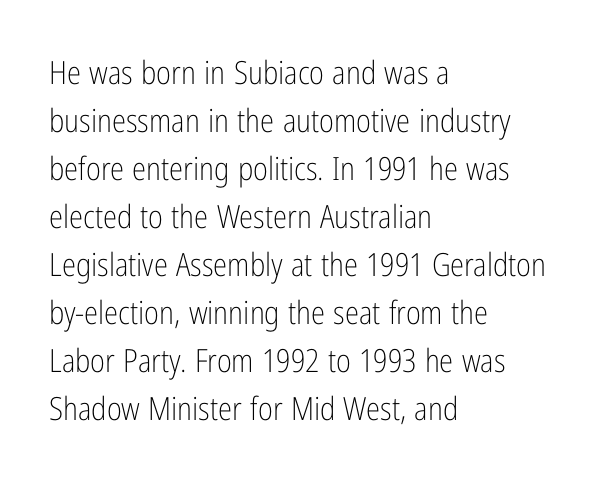
The image shows 32 px light, condensed sans-serif type, upright; set left-aligned, normal line spacing (1.5x), normal letter spacing, not underlined; low stroke contrast and a medium x-height.
